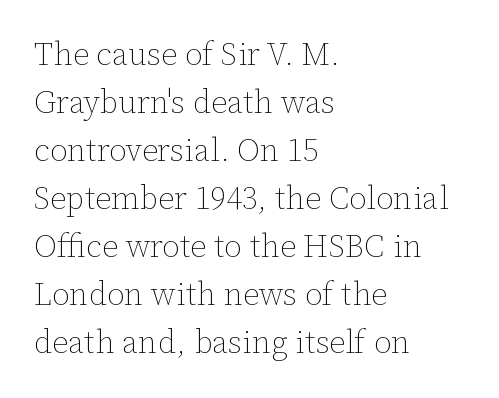
The strokes carry an ordinary text weight at most. Has an underline been added? It has not. The line-height multiplier appears to be the usual default. The typography opts for an upright posture over an oblique one. This sample has the flowing, uneven cadence of proportional lettering.
